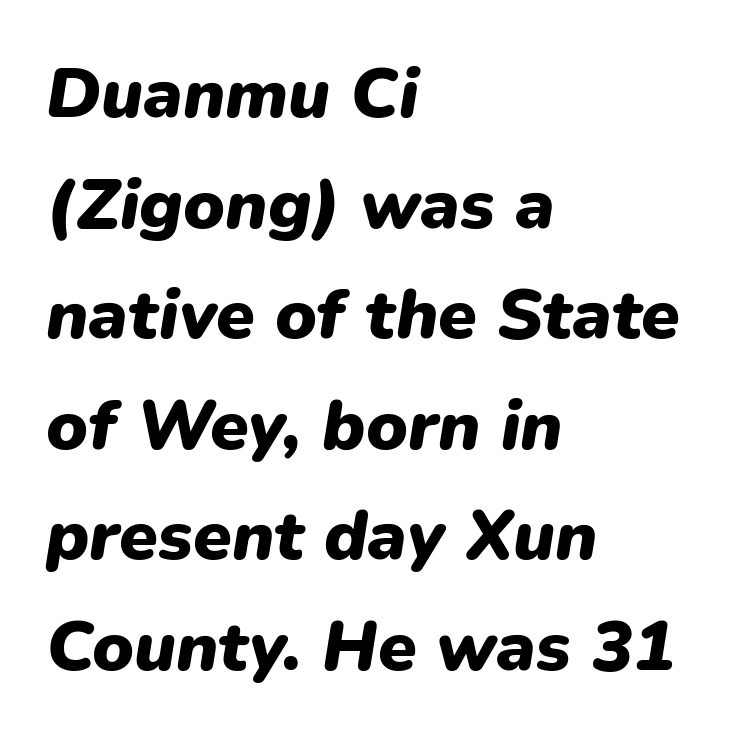
Q: Is the text bold? A: Yes.
Q: Is the text italic (slanted)? A: Yes, it leans right by about 9 degrees.
Q: Is the text underlined? A: No.
Q: How is the paragraph aligned? A: Left-aligned.
Q: Is the spacing between letters normal or unusually wide? A: Normal.
Q: Is the spacing between lines tight, normal or loose? A: Normal.
Q: Width (condensed, normal, or wide)? A: Normal.
Q: Stroke contrast? A: Low.
Q: x-height? A: Medium.
Q: Monospaced? A: No.
